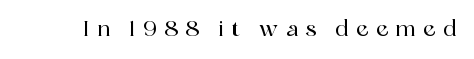
{"italic": "no", "underline": "no", "letter_spacing": "wide", "letter_spacing_em": 0.33, "glyph_px": 22}
